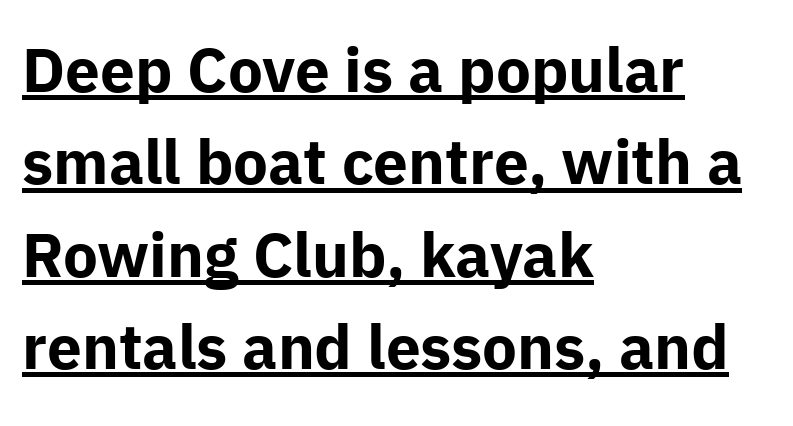
Q: Is the text bold? A: Yes.
Q: Is the text italic (slanted)? A: No, it is upright.
Q: Is the typeface a serif or a sans-serif typeface? A: Sans-serif.
Q: Is the text underlined? A: Yes.
Q: How is the paragraph aligned? A: Left-aligned.
Q: Is the spacing between letters normal or unusually wide? A: Normal.
Q: Is the spacing between lines tight, normal or loose? A: Normal.
Q: Width (condensed, normal, or wide)? A: Normal.
Q: Stroke contrast? A: Low.
Q: x-height? A: Medium.
Q: Monospaced? A: No.
